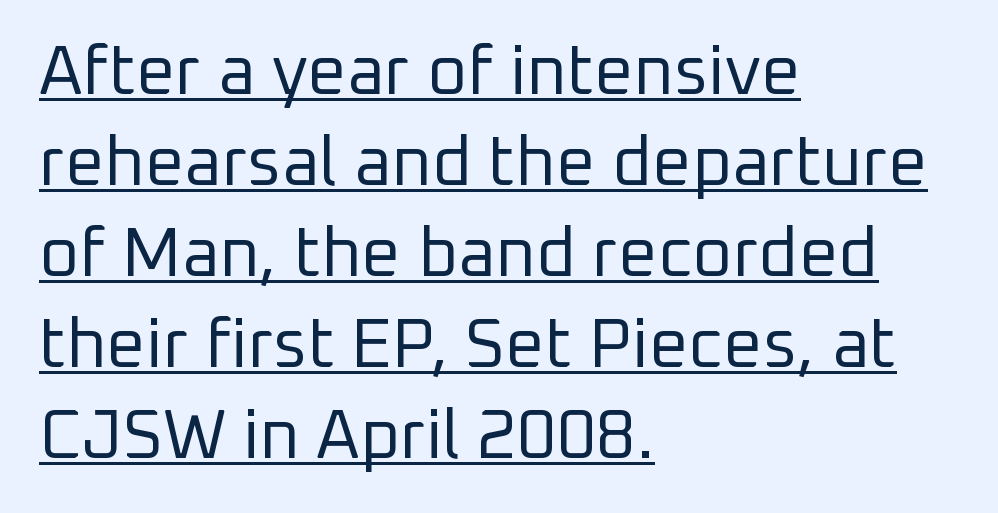
The image shows 69 px regular-weight sans-serif type, upright; set left-aligned, normal line spacing (1.32x), normal letter spacing, underlined; low stroke contrast and a medium x-height.
